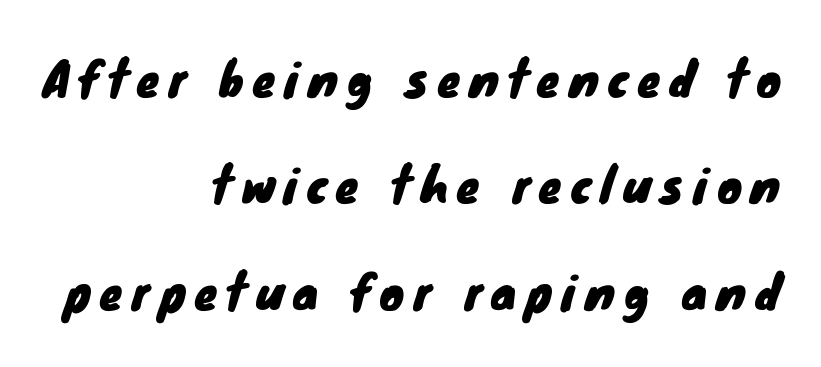
The image shows 46 px sans-serif type; set right-aligned, loose line spacing (2.31x), unusually wide letter spacing (+0.2 em), not underlined; low stroke contrast and a small x-height.
